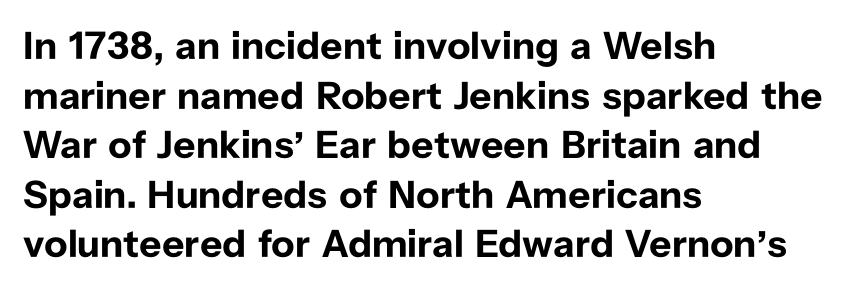
The image shows 39 px bold sans-serif type, upright; set left-aligned, normal line spacing (1.27x), normal letter spacing, not underlined; low stroke contrast and a medium x-height.
